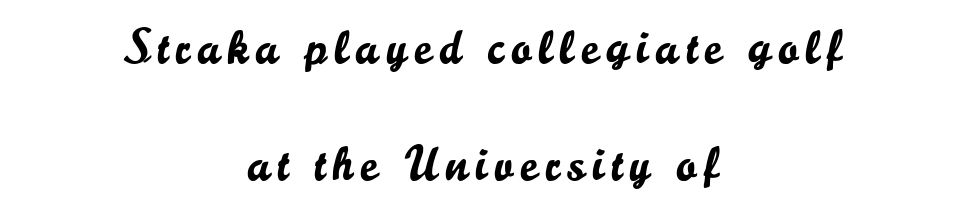
Q: Is the text italic (slanted)? A: Yes.
Q: Is the typeface a serif or a sans-serif typeface? A: Sans-serif.
Q: Is the text underlined? A: No.
Q: How is the paragraph aligned? A: Centered.
Q: Is the spacing between lines tight, normal or loose? A: Loose.
Q: Width (condensed, normal, or wide)? A: Normal.
Q: Stroke contrast? A: Low.
Q: x-height? A: Small.
Q: Monospaced? A: No.
